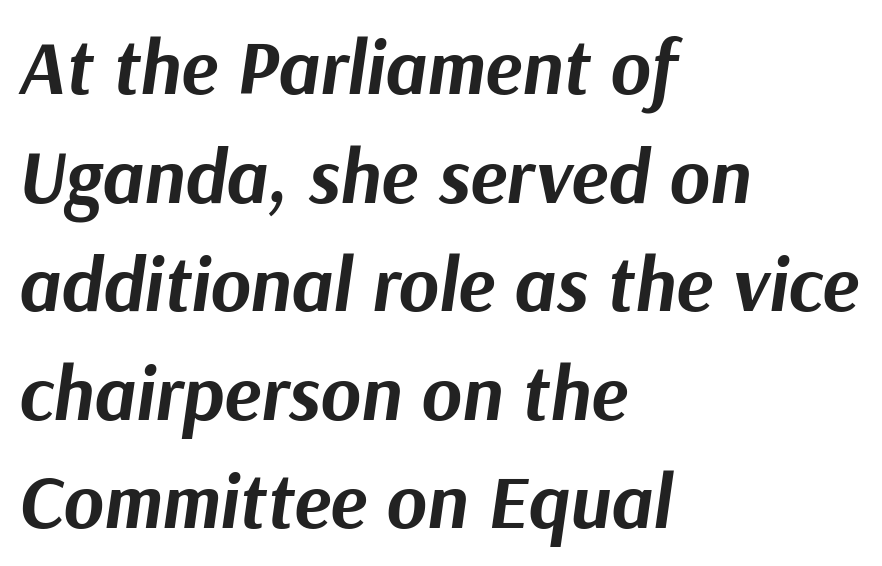
This rendering uses left alignment, leaving the right contour irregular. Has an underline been added? It has not. Weight check: bold — yes, fully. Varying glyph widths throughout — classic text-font behaviour.
